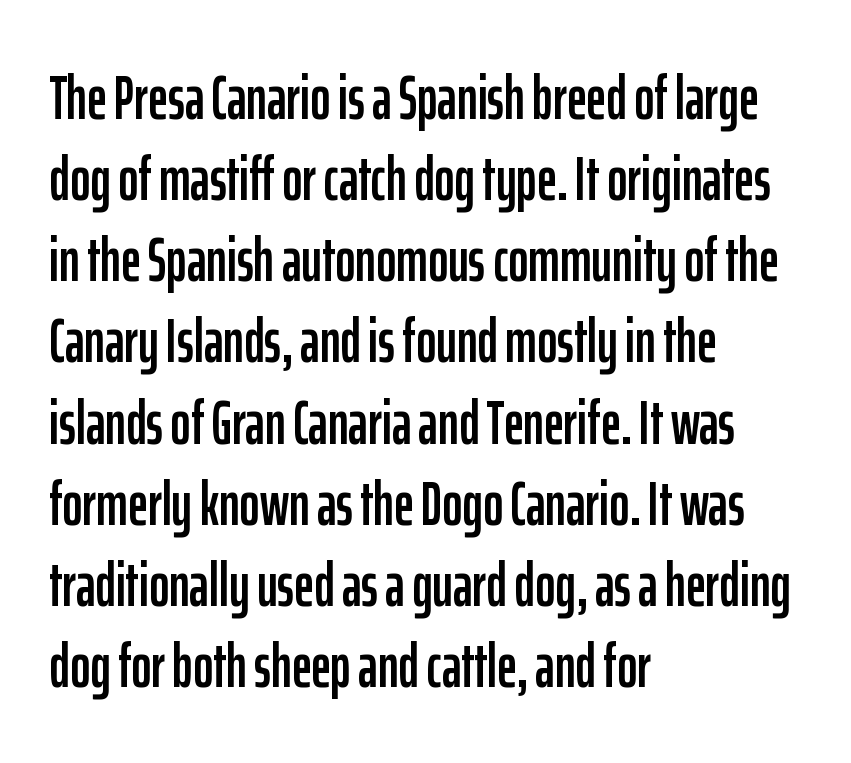
Q: Is the text italic (slanted)? A: No, it is upright.
Q: Is the typeface a serif or a sans-serif typeface? A: Sans-serif.
Q: Is the text underlined? A: No.
Q: How is the paragraph aligned? A: Left-aligned.
Q: Is the spacing between letters normal or unusually wide? A: Normal.
Q: Is the spacing between lines tight, normal or loose? A: Normal.
Q: Width (condensed, normal, or wide)? A: Condensed.
Q: Stroke contrast? A: Low.
Q: x-height? A: Medium.
Q: Monospaced? A: No.
